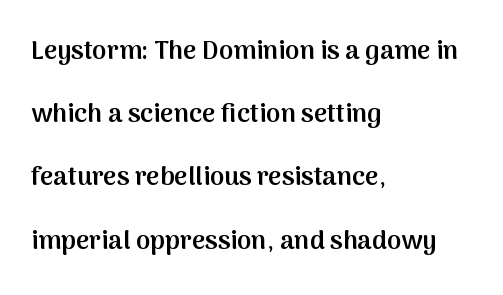
Type without underlining. These lines stack with their left ends in a neat column. There is no visible air inserted between adjacent glyphs. The axis of the letterforms is exactly vertical. The font is running at a semibold setting, under full bold. The designer dialed line spacing up above the default.
